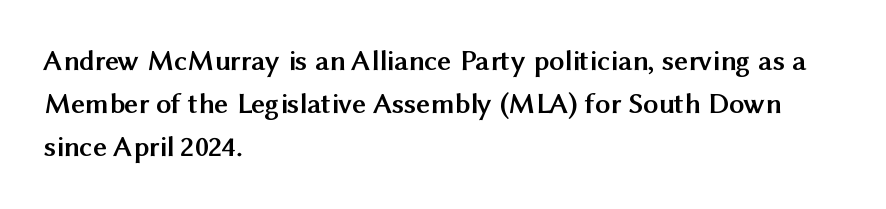
{"serif": "no", "italic": "no", "bold": "yes", "weight": "semibold", "width": "normal", "stroke_contrast": "medium", "x_height": "medium", "monospaced": "no", "underline": "no", "align": "left", "line_spacing": "normal", "line_spacing_ratio": 1.44, "letter_spacing": "normal", "letter_spacing_em": 0.0, "glyph_px": 30}
